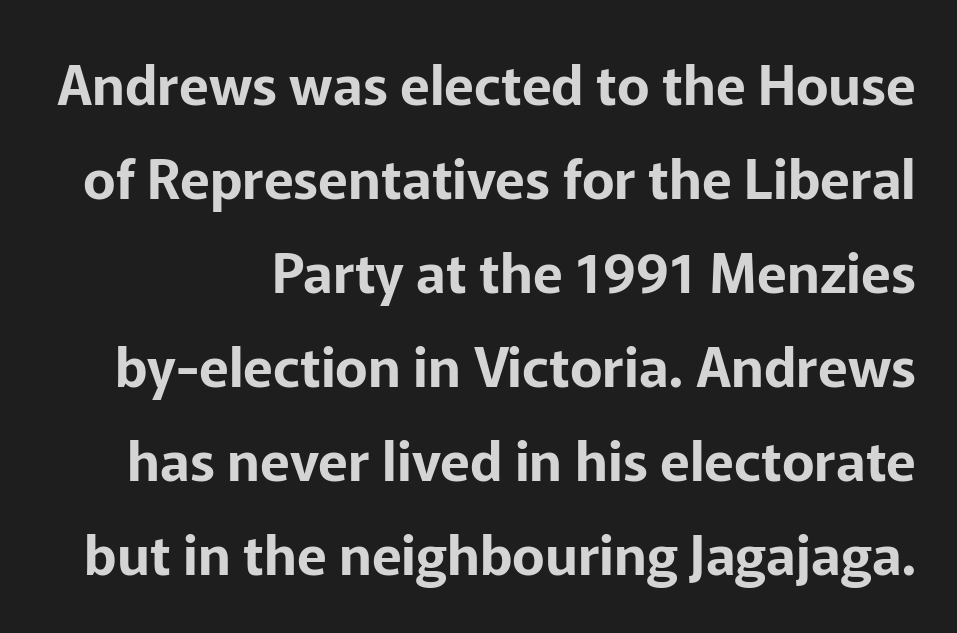
The image shows 55 px sans-serif type, upright; set right-aligned, line spacing 1.71x, normal letter spacing, not underlined; low stroke contrast and a medium x-height.
